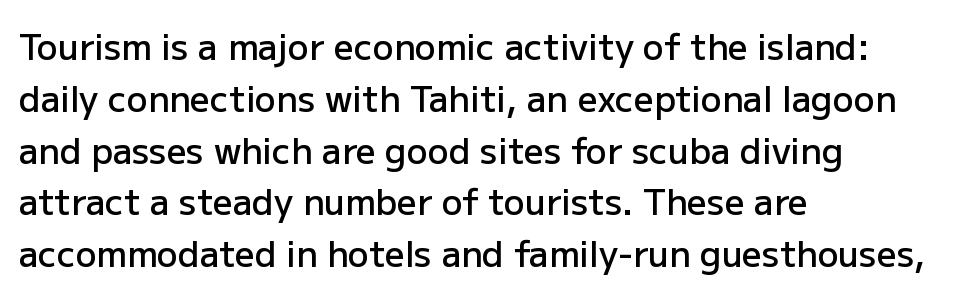
{"serif": "no", "italic": "no", "bold": "semi", "weight": "semibold", "width": "normal", "stroke_contrast": "low", "x_height": "medium", "monospaced": "no", "underline": "no", "align": "left", "line_spacing": "normal", "line_spacing_ratio": 1.48, "letter_spacing": "normal", "letter_spacing_em": 0.0, "glyph_px": 35}
